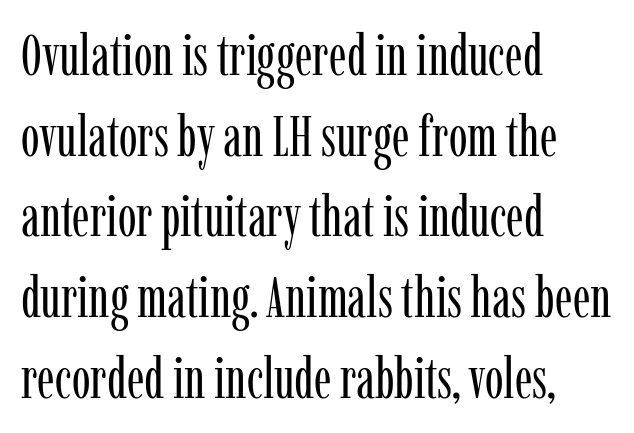
{"serif": "yes", "italic": "no", "bold": "no", "weight": "regular", "width": "condensed", "stroke_contrast": "low", "x_height": "medium", "monospaced": "no", "underline": "no", "align": "left", "line_spacing": "normal", "line_spacing_ratio": 1.44, "letter_spacing": "normal", "letter_spacing_em": 0.0, "glyph_px": 56}
